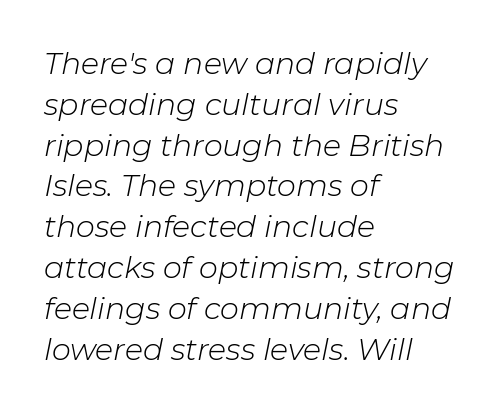
Q: Is the text bold? A: No.
Q: Is the text italic (slanted)? A: Yes, it leans right by about 11 degrees.
Q: Is the text underlined? A: No.
Q: How is the paragraph aligned? A: Left-aligned.
Q: Is the spacing between letters normal or unusually wide? A: Normal.
Q: Is the spacing between lines tight, normal or loose? A: Normal.
Q: Width (condensed, normal, or wide)? A: Normal.
Q: Stroke contrast? A: Low.
Q: x-height? A: Medium.
Q: Monospaced? A: No.
